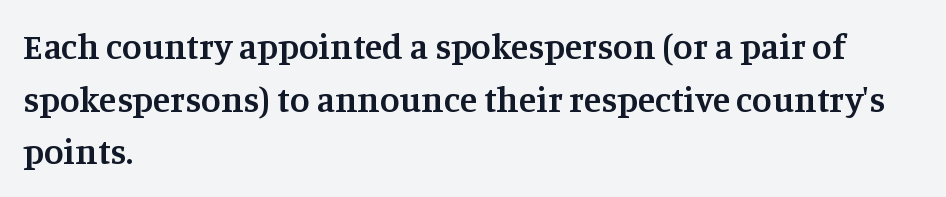
Every stem runs plumb, perpendicular to the baseline. I'd describe the lettering as semibold — firm but not a full bold. The rows are spaced the way most documents space them. Spacing verdict: proportional, widths tailored to each character.
